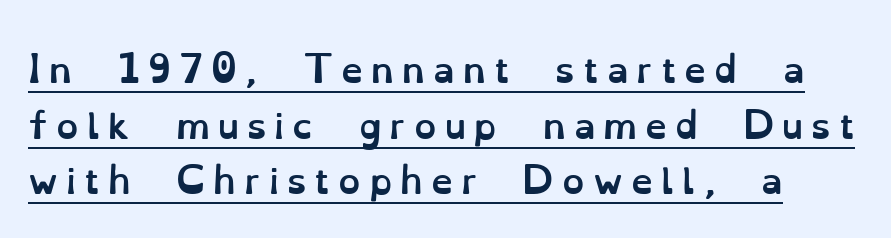
{"italic": "no", "bold": "yes", "weight": "semibold", "width": "normal", "stroke_contrast": "low", "x_height": "small", "monospaced": "no", "underline": "yes", "line_spacing": "normal", "line_spacing_ratio": 1.59, "letter_spacing": "wide", "letter_spacing_em": 0.23, "glyph_px": 35}
